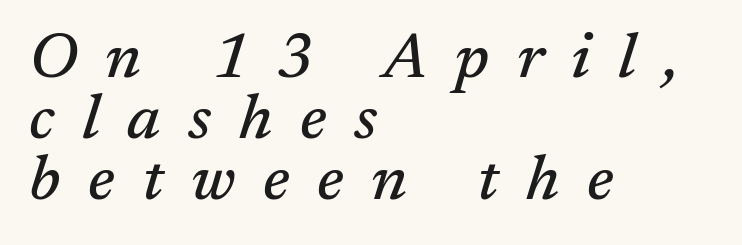
Words float on clear page, feet unadorned. Do the characters align in a grid? No, the font is proportional. Slanted lettering throughout. If you measured baseline to baseline, you'd find a short distance.
